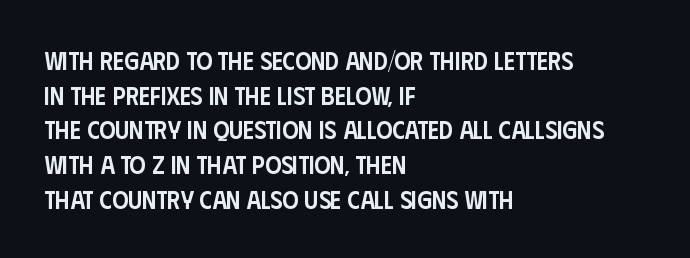
Quick note: underline off. The block of text has a typical density, with ordinary space between rows. Does the lettering tilt? It doesn't — this is upright. Characters follow at the spacing the type designer built in.
